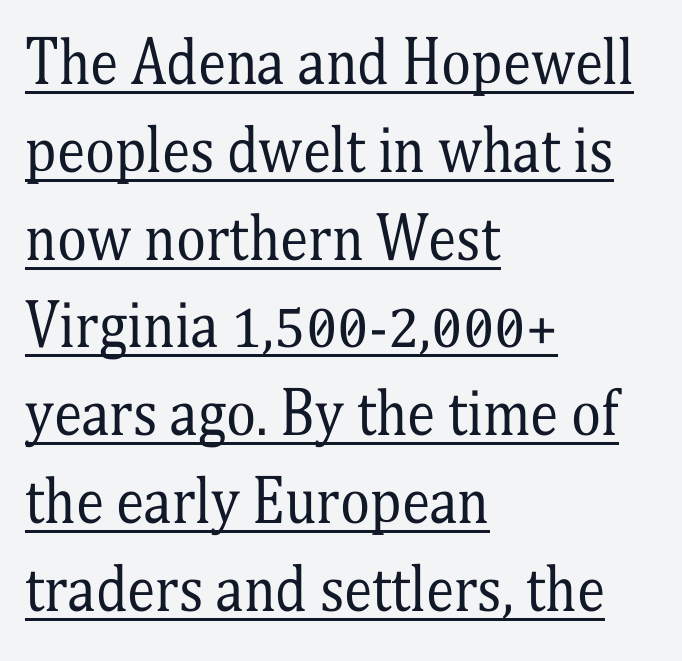
{"serif": "yes", "italic": "no", "bold": "no", "weight": "regular", "width": "condensed", "stroke_contrast": "medium", "x_height": "medium", "monospaced": "no", "underline": "yes", "align": "left", "line_spacing": "normal", "line_spacing_ratio": 1.54, "letter_spacing": "normal", "letter_spacing_em": 0.0, "glyph_px": 57}
